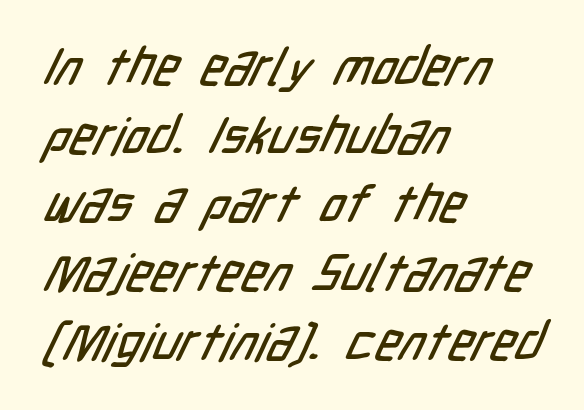
{"serif": "no", "width": "condensed", "stroke_contrast": "low", "x_height": "medium", "monospaced": "no", "underline": "no", "align": "left", "line_spacing": "normal", "line_spacing_ratio": 1.32, "letter_spacing": "normal", "letter_spacing_em": 0.0, "glyph_px": 52}
